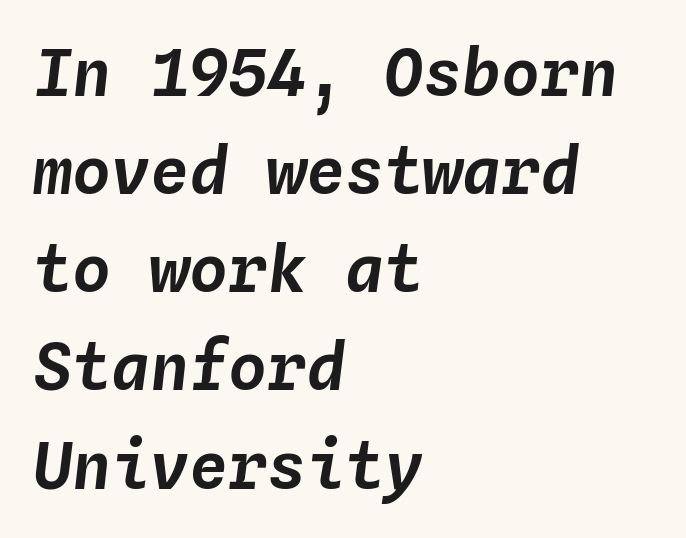
The image shows 65 px text type, italic (leaning right), monospaced; set left-aligned, normal line spacing (1.51x), normal letter spacing, not underlined; low stroke contrast and a medium x-height.
